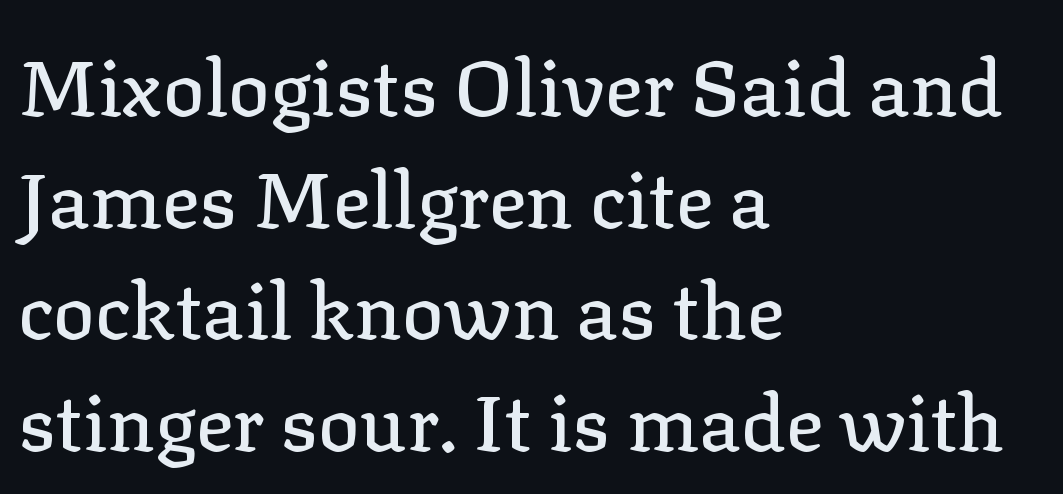
The image shows 78 px serif type, upright; set left-aligned, normal line spacing (1.43x), normal letter spacing, not underlined; low stroke contrast and a medium x-height.
